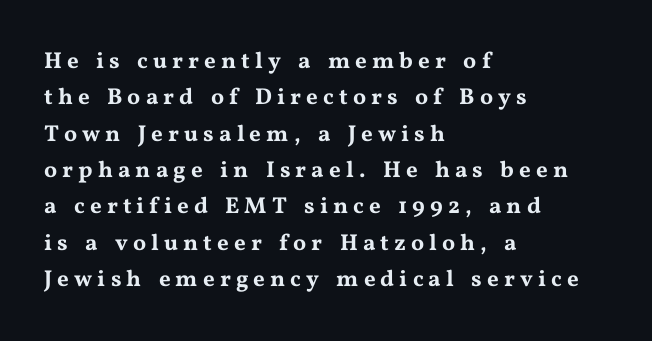
The image shows 23 px text type, upright; set left-aligned, normal line spacing (1.58x), unusually wide letter spacing (+0.22 em), not underlined.
